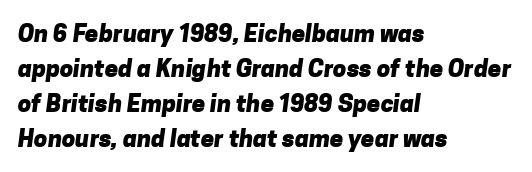
Q: Is the text bold? A: Yes.
Q: Is the text underlined? A: No.
Q: How is the paragraph aligned? A: Left-aligned.
Q: Is the spacing between letters normal or unusually wide? A: Normal.
Q: Is the spacing between lines tight, normal or loose? A: Normal.
